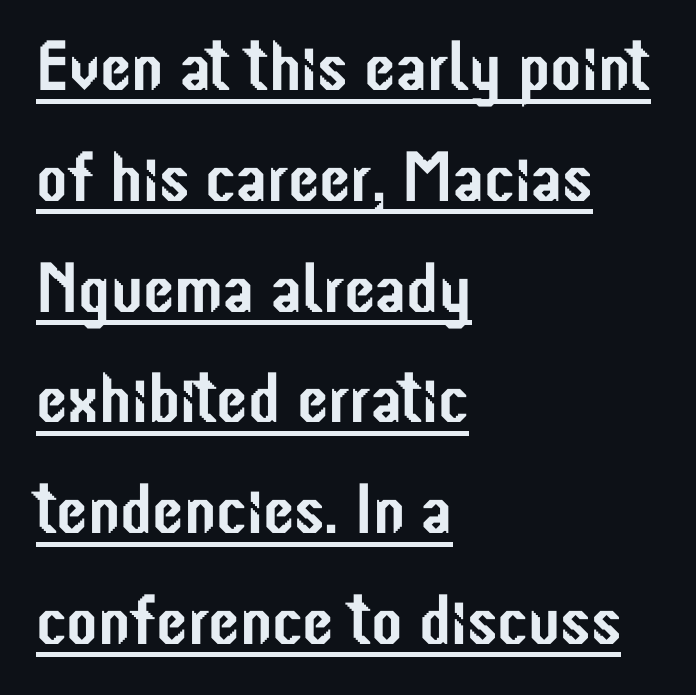
The image shows 71 px condensed sans-serif type, upright; set left-aligned, normal line spacing (1.56x), normal letter spacing, underlined; low stroke contrast and a medium x-height.
